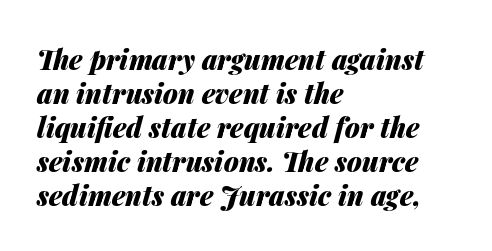
Q: Is the text bold? A: Yes.
Q: Is the text italic (slanted)? A: Yes, it leans right by about 14 degrees.
Q: Is the text underlined? A: No.
Q: How is the paragraph aligned? A: Left-aligned.
Q: Is the spacing between letters normal or unusually wide? A: Normal.
Q: Is the spacing between lines tight, normal or loose? A: Normal.
